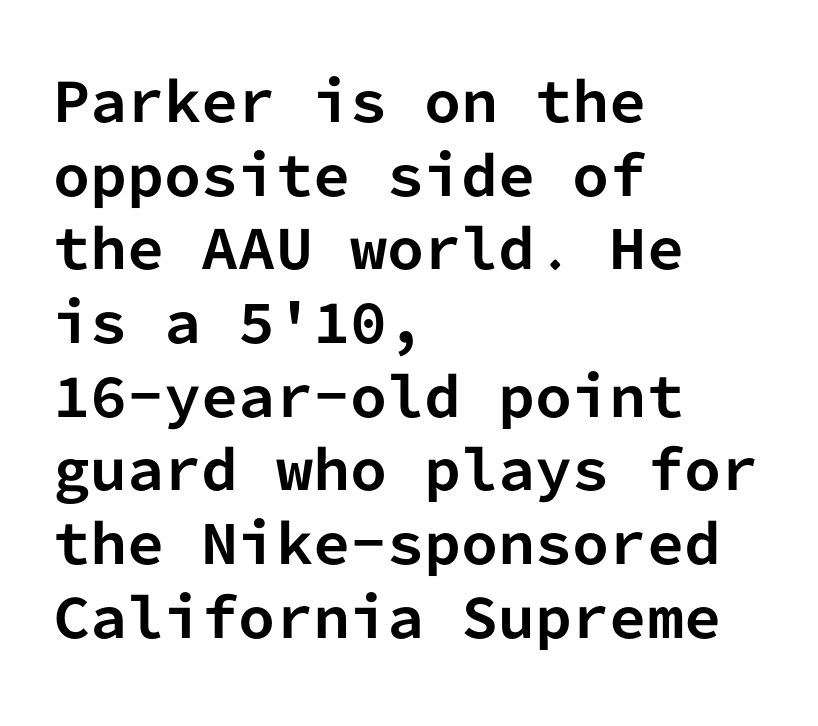
{"serif": "no", "italic": "no", "bold": "yes", "weight": "bold", "width": "normal", "stroke_contrast": "low", "x_height": "medium", "monospaced": "yes", "underline": "no", "align": "left", "line_spacing": "normal", "line_spacing_ratio": 1.39, "letter_spacing": "normal", "letter_spacing_em": 0.0, "glyph_px": 53}
